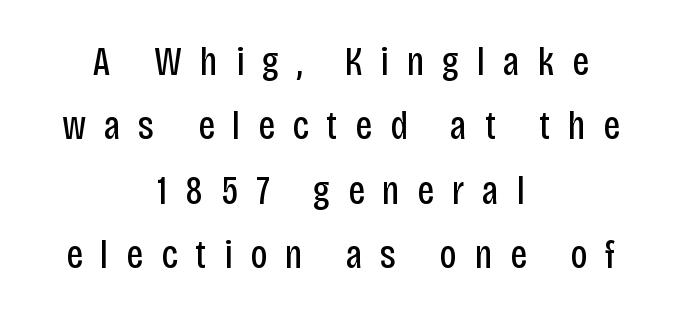
The image shows 41 px regular-weight, condensed sans-serif type, upright; set centered, normal line spacing (1.57x), unusually wide letter spacing (+0.43 em), not underlined; low stroke contrast and a large x-height.
